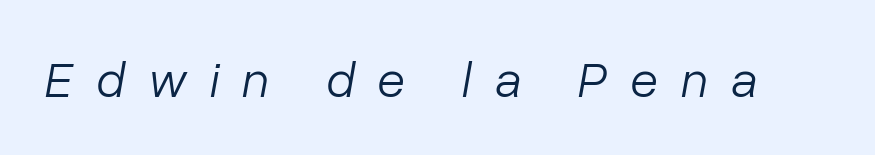
The image shows 51 px light type, italic (leaning right); set unusually wide letter spacing (+0.46 em), not underlined; low stroke contrast and a medium x-height.
